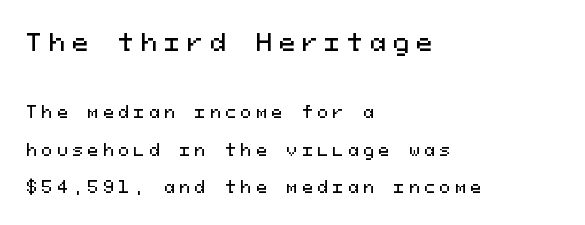
The image shows 24 px text type, upright; set left-aligned, loose line spacing (2.34x), unusually wide letter spacing (+0.29 em), not underlined; the first (top) block is 1.5x larger.
